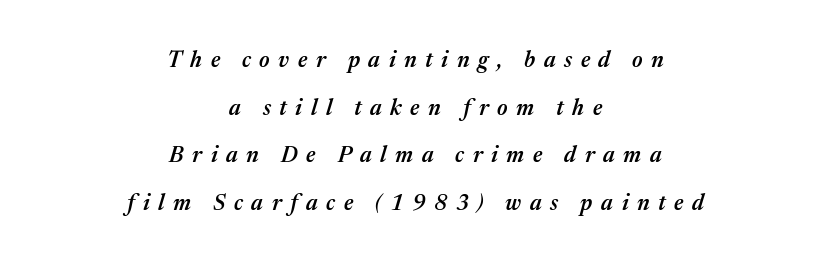
Q: Is the text bold? A: Semi-bold.
Q: Is the text italic (slanted)? A: Yes, it leans right by about 17 degrees.
Q: Is the text underlined? A: No.
Q: How is the paragraph aligned? A: Centered.
Q: Is the spacing between letters normal or unusually wide? A: Unusually wide.
Q: Is the spacing between lines tight, normal or loose? A: Loose.
